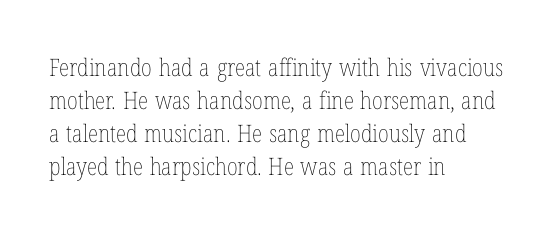
Q: Is the text bold? A: No.
Q: Is the text italic (slanted)? A: No, it is upright.
Q: Is the text underlined? A: No.
Q: How is the paragraph aligned? A: Left-aligned.
Q: Is the spacing between letters normal or unusually wide? A: Normal.
Q: Is the spacing between lines tight, normal or loose? A: Normal.
